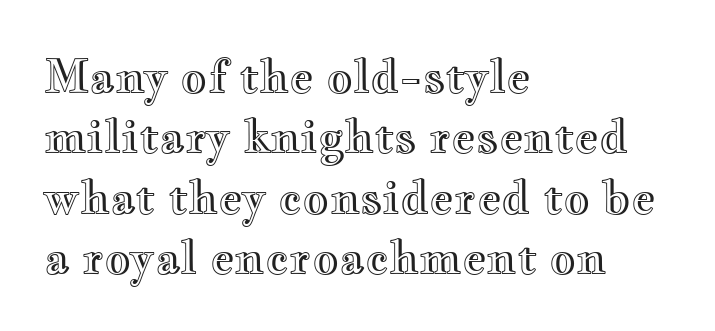
{"italic": "no", "width": "wide", "x_height": "small", "monospaced": "no", "underline": "no", "align": "left", "line_spacing": "normal", "line_spacing_ratio": 1.31, "letter_spacing": "normal", "letter_spacing_em": 0.0, "glyph_px": 46}
